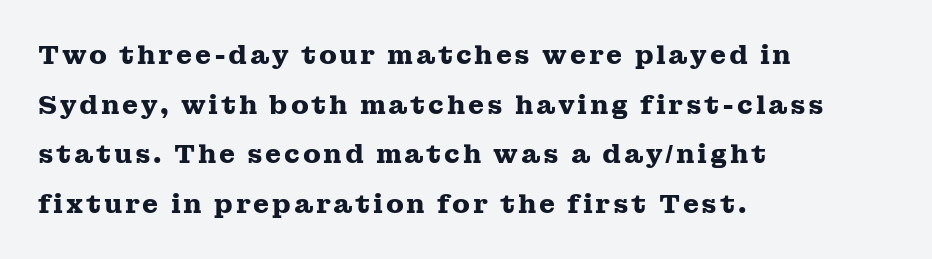
Widely set lines give the paragraph a tall, airy silhouette. Pretty heavy lettering here — definitely bold. This sample is left-justified, so line endings fall wherever the words run out. No italicization has been applied; the sample stays upright. Underlining? Definitely not there.
